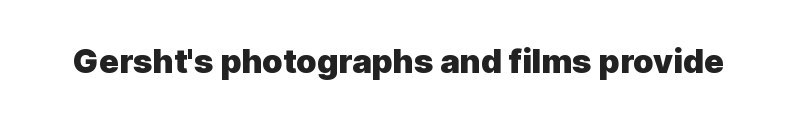
{"serif": "no", "italic": "no", "bold": "yes", "weight": "heavy", "width": "normal", "x_height": "medium", "monospaced": "no", "underline": "no", "letter_spacing": "normal", "letter_spacing_em": 0.0, "glyph_px": 33}
